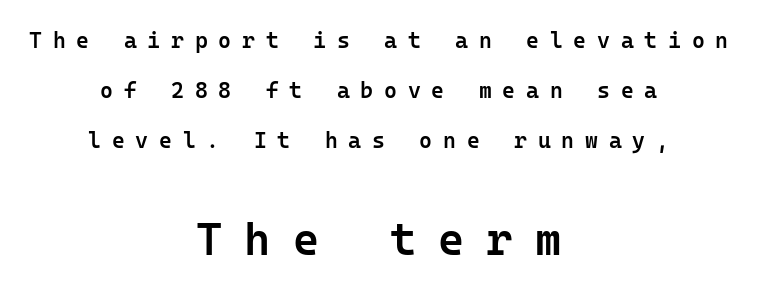
The image shows 45 px semibold sans-serif type, upright, monospaced; set centered, loose line spacing (2.27x), unusually wide letter spacing (+0.49 em), not underlined; the second (bottom) block is 2.05x larger; low stroke contrast and a medium x-height.
